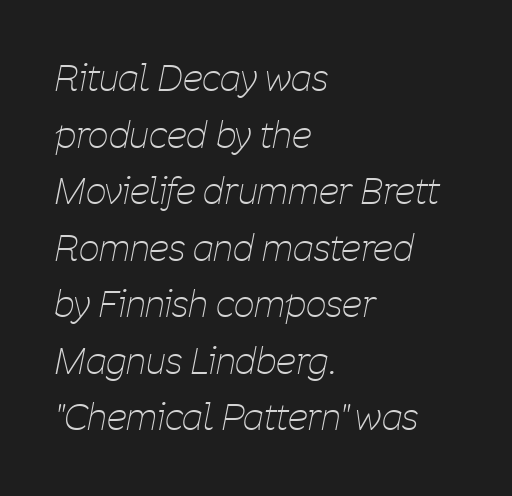
Q: Is the text bold? A: No.
Q: Is the text italic (slanted)? A: Yes, it leans right by about 11 degrees.
Q: Is the text underlined? A: No.
Q: How is the paragraph aligned? A: Left-aligned.
Q: Is the spacing between letters normal or unusually wide? A: Normal.
Q: Is the spacing between lines tight, normal or loose? A: Normal.
Q: Width (condensed, normal, or wide)? A: Condensed.
Q: Stroke contrast? A: Low.
Q: x-height? A: Medium.
Q: Monospaced? A: No.
